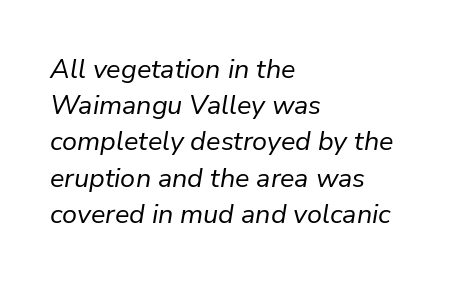
Each word holds together tightly as a unit, with standard inter-letter gaps. The rendering uses a moderate line-height, typical for paragraphs. If you drew a line through each stem, it would be angled. The strip under each line holds only bare page. These lines stack with their left ends in a neat column. These glyphs show unthickened strokes, regular width or finer.
